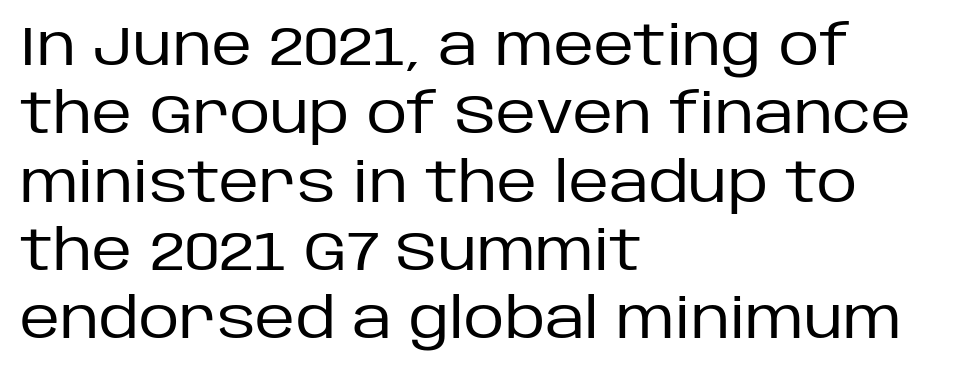
Spacing between characters is what you'd get straight out of the box. The letters advance in unequal steps, a hallmark of proportional type. Is this a sans? Yes — the strokes have no serifs. Underlining? Definitely not there. The axis of the letterforms is exactly vertical. Bold? No — there's no thickening of the strokes.
